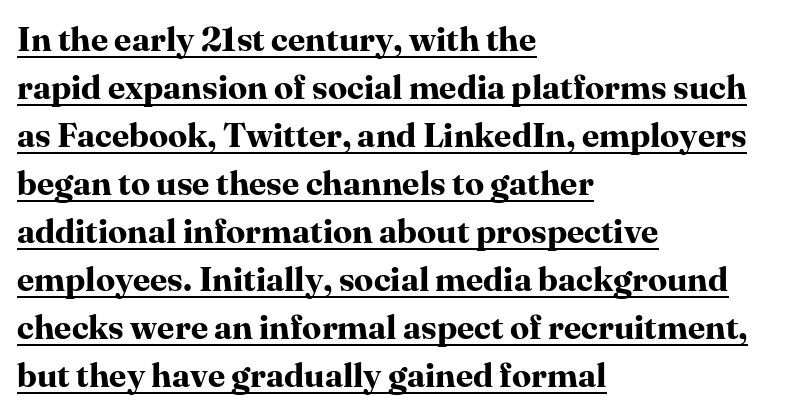
Q: Is the text bold? A: Yes.
Q: Is the text italic (slanted)? A: No, it is upright.
Q: Is the typeface a serif or a sans-serif typeface? A: Serif.
Q: Is the text underlined? A: Yes.
Q: How is the paragraph aligned? A: Left-aligned.
Q: Is the spacing between letters normal or unusually wide? A: Normal.
Q: Is the spacing between lines tight, normal or loose? A: Normal.
Q: Width (condensed, normal, or wide)? A: Normal.
Q: Stroke contrast? A: High.
Q: x-height? A: Medium.
Q: Monospaced? A: No.
